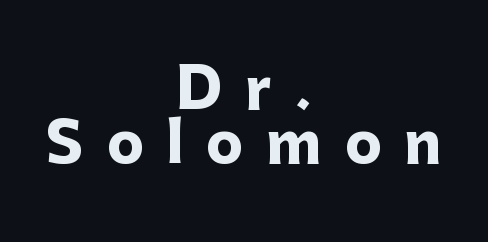
The baseline area is clear. These lines are centered, leaving both edges ragged. The lettering holds an erect, upright posture throughout. These lines are rendered in a variable-pitch font. Summary of vertical rhythm: compact, with narrow interline spacing.
